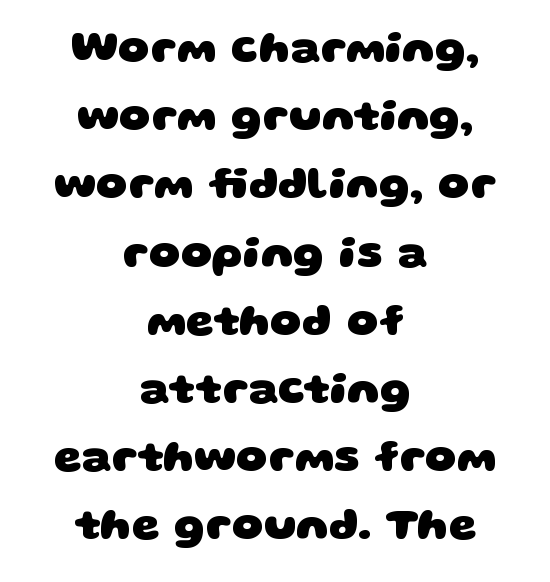
{"serif": "no", "bold": "yes", "weight": "heavy", "width": "wide", "stroke_contrast": "low", "x_height": "large", "monospaced": "no", "underline": "no", "align": "center", "line_spacing": "normal", "line_spacing_ratio": 1.55, "letter_spacing": "normal", "letter_spacing_em": 0.0, "glyph_px": 44}
